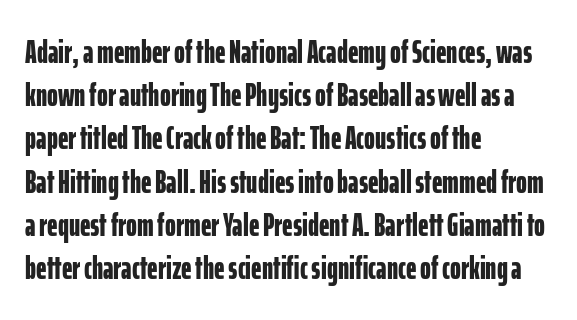
The image shows 33 px bold, condensed sans-serif type, upright; set left-aligned, normal line spacing (1.31x), normal letter spacing, not underlined; low stroke contrast and a medium x-height.
